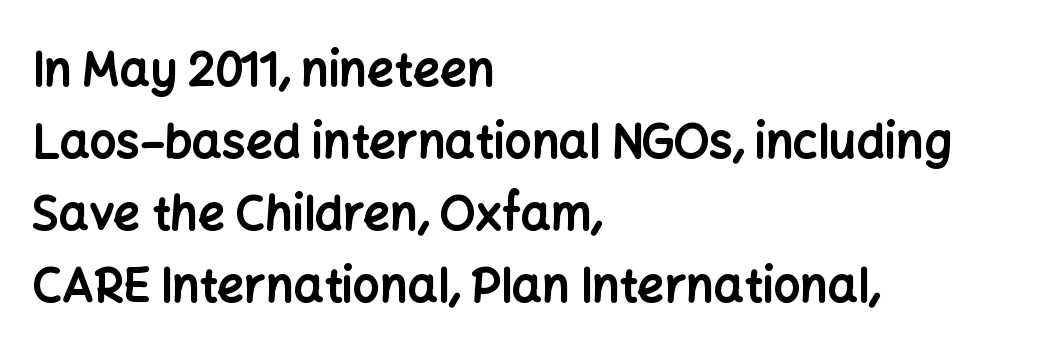
{"serif": "no", "italic": "no", "bold": "yes", "weight": "bold", "width": "normal", "stroke_contrast": "low", "x_height": "medium", "monospaced": "no", "underline": "no", "align": "left", "line_spacing": "normal", "line_spacing_ratio": 1.53, "letter_spacing": "normal", "letter_spacing_em": 0.0, "glyph_px": 47}
